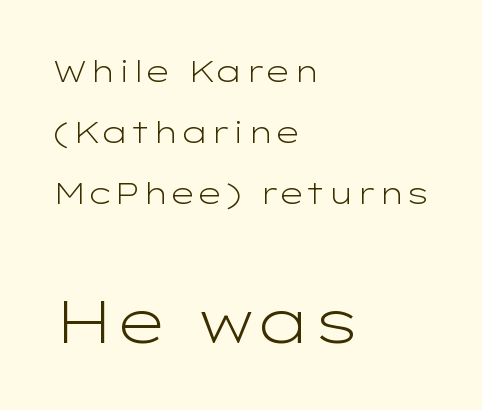
Vertical strokes here are truly vertical. Unlike a traditional serif, this face leaves its strokes unadorned. If you measured baseline to baseline, you'd find a long distance. Is the lower block the larger one? Yes — the lower block carries the bigger type. Stems here are at most as thick as an everyday book face. Default kerning and tracking; the words read as compact shapes.
